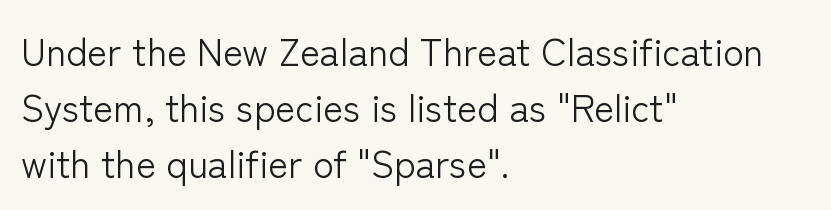
Q: Is the text bold? A: No.
Q: Is the text italic (slanted)? A: No, it is upright.
Q: Is the typeface a serif or a sans-serif typeface? A: Sans-serif.
Q: Is the text underlined? A: No.
Q: How is the paragraph aligned? A: Left-aligned.
Q: Is the spacing between letters normal or unusually wide? A: Normal.
Q: Is the spacing between lines tight, normal or loose? A: Normal.
Q: Width (condensed, normal, or wide)? A: Normal.
Q: Stroke contrast? A: Low.
Q: x-height? A: Medium.
Q: Monospaced? A: No.
